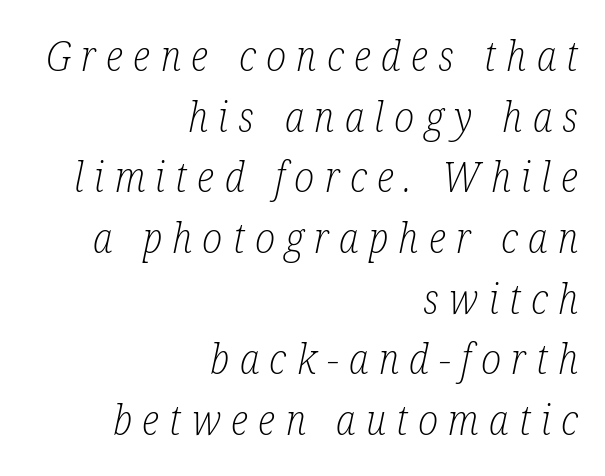
Weight: regular or lighter. Short note: letters widely spaced. Just letters on the line, the space beneath them empty. Check where the strokes stop: tiny serifs finish them off. Compared with a flush-left layout, this one pins lines to the opposite, right side.
